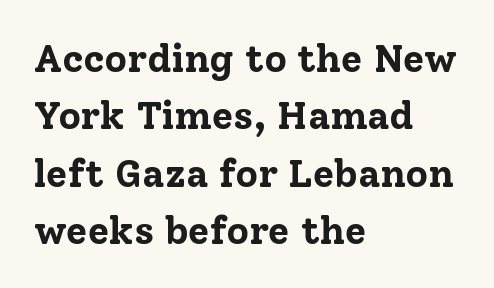
{"serif": "yes", "italic": "no", "bold": "yes", "weight": "bold", "width": "normal", "stroke_contrast": "low", "x_height": "medium", "monospaced": "no", "underline": "no", "align": "left", "line_spacing": "normal", "line_spacing_ratio": 1.47, "letter_spacing": "normal", "letter_spacing_em": 0.0, "glyph_px": 39}
